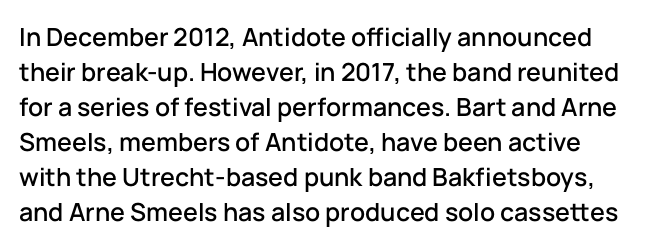
The image shows 25 px text type, upright; set normal line spacing (1.4x), normal letter spacing, not underlined.
